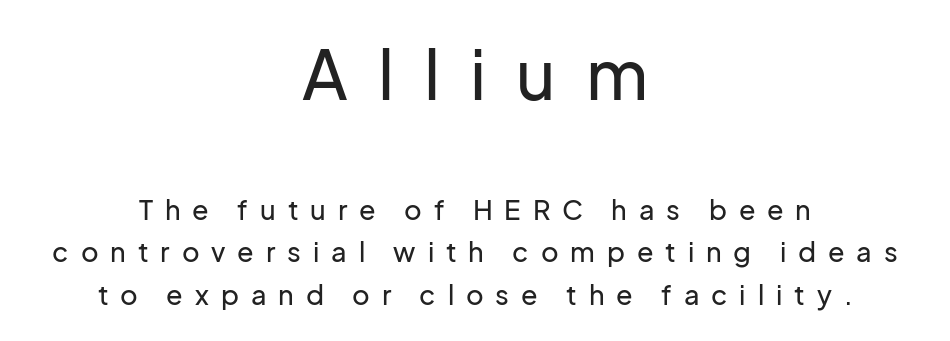
One glance says typical: line gaps are just what's usual. These lines were composed using upright roman letters. The paragraph shown floats in the horizontal middle. The line texture is sparse and dotted thanks to wide tracking. What kind of face is this? One without serifs — a sans. Proportional: the letters do not fall into vertical columns.
